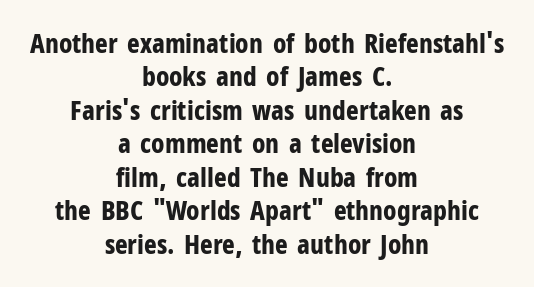
These lines carry a lot of weight — the face is fully bold. Is there any slant? The stems are plumb. Rule under the text: the space is simply empty. A centered setting, common on invitations and titles, is used for this passage.
